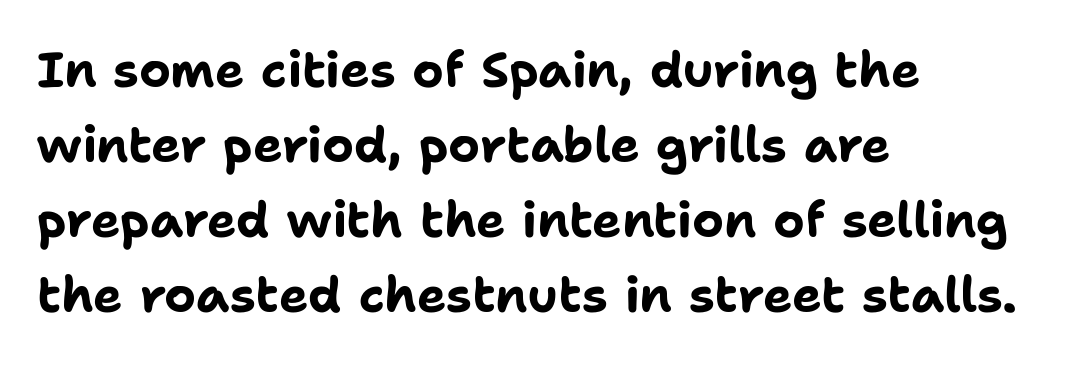
{"serif": "no", "italic": "no", "bold": "yes", "weight": "bold", "width": "normal", "stroke_contrast": "low", "x_height": "medium", "monospaced": "no", "underline": "no", "align": "left", "line_spacing": "normal", "line_spacing_ratio": 1.53, "letter_spacing": "normal", "letter_spacing_em": 0.0, "glyph_px": 49}
